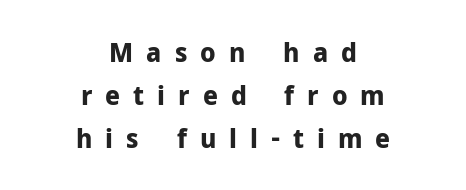
The image shows 27 px bold type, upright; set centered, normal line spacing (1.59x), unusually wide letter spacing (+0.48 em), not underlined.
